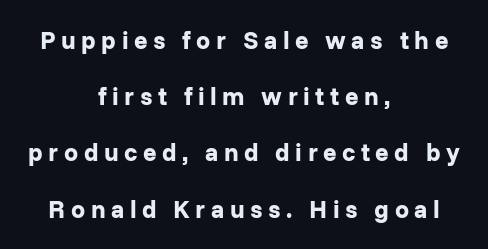
Q: Is the text bold? A: Yes.
Q: Is the text italic (slanted)? A: No, it is upright.
Q: Is the text underlined? A: No.
Q: How is the paragraph aligned? A: Centered.
Q: Is the spacing between letters normal or unusually wide? A: Unusually wide.
Q: Is the spacing between lines tight, normal or loose? A: Loose.
